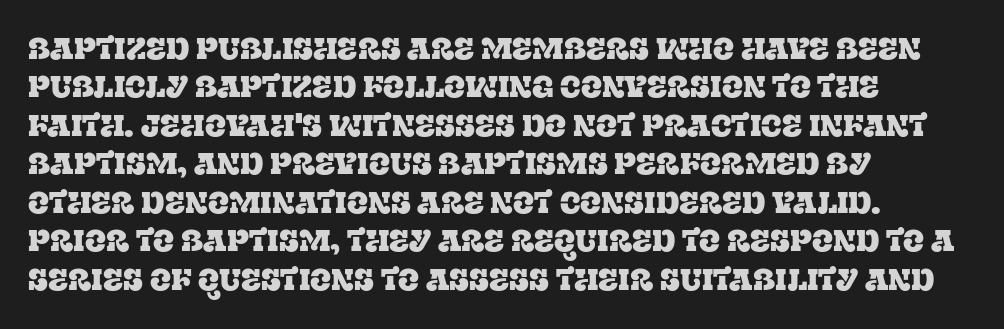
Q: Is the text italic (slanted)? A: No, it is upright.
Q: Is the typeface a serif or a sans-serif typeface? A: Serif.
Q: Is the text underlined? A: No.
Q: How is the paragraph aligned? A: Left-aligned.
Q: Is the spacing between letters normal or unusually wide? A: Normal.
Q: Width (condensed, normal, or wide)? A: Normal.
Q: Stroke contrast? A: Low.
Q: x-height? A: Large.
Q: Monospaced? A: No.
